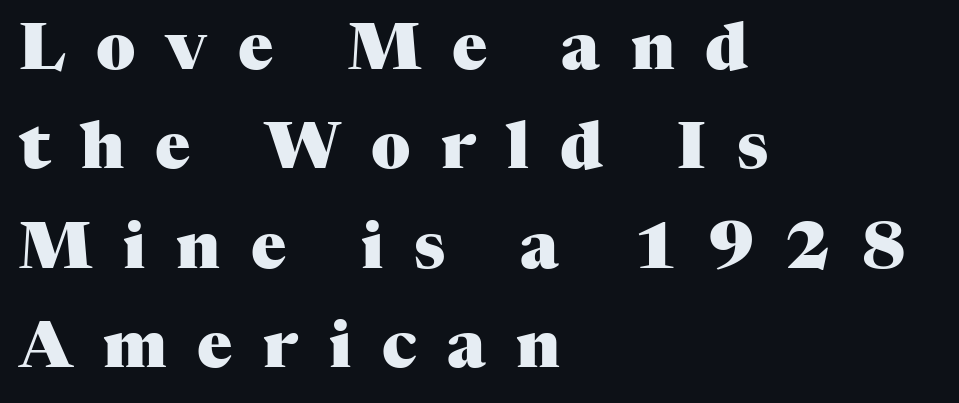
Q: Is the text bold? A: Yes.
Q: Is the text italic (slanted)? A: No, it is upright.
Q: Is the typeface a serif or a sans-serif typeface? A: Serif.
Q: Is the text underlined? A: No.
Q: How is the paragraph aligned? A: Left-aligned.
Q: Is the spacing between letters normal or unusually wide? A: Unusually wide.
Q: Is the spacing between lines tight, normal or loose? A: Normal.
Q: Width (condensed, normal, or wide)? A: Normal.
Q: Stroke contrast? A: Medium.
Q: x-height? A: Medium.
Q: Monospaced? A: No.
